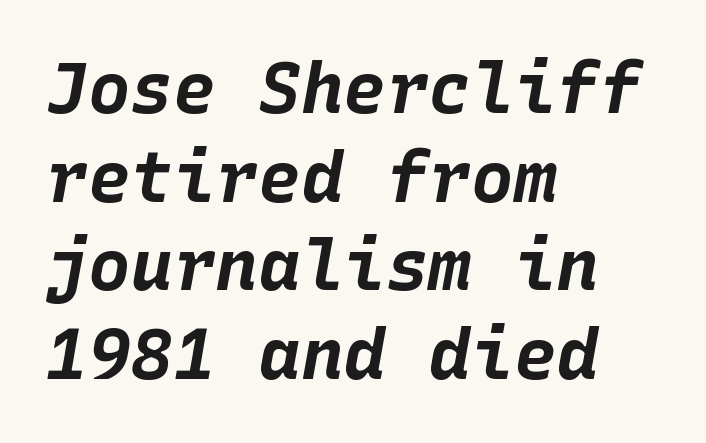
{"italic": "yes", "lean": "right", "slant_degrees": 10, "bold": "yes", "weight": "bold", "width": "normal", "stroke_contrast": "low", "x_height": "large", "monospaced": "yes", "underline": "no", "align": "left", "line_spacing": "normal", "line_spacing_ratio": 1.25, "letter_spacing": "normal", "letter_spacing_em": 0.0, "glyph_px": 71}
